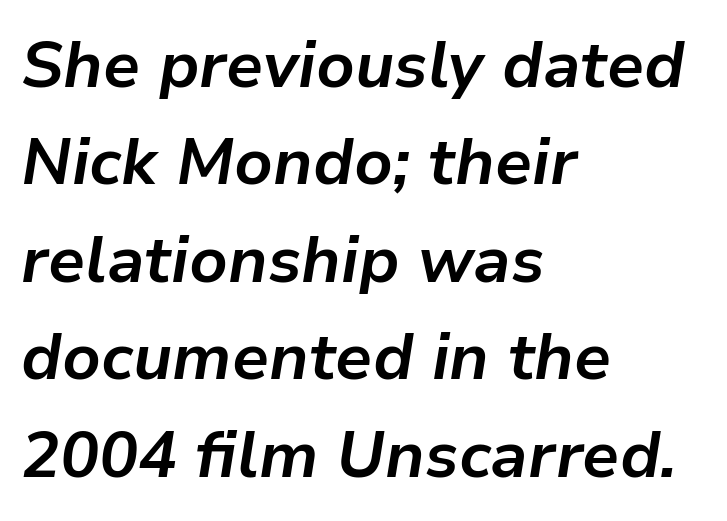
Q: Is the text bold? A: Yes.
Q: Is the text italic (slanted)? A: Yes, it leans right by about 9 degrees.
Q: Is the text underlined? A: No.
Q: How is the paragraph aligned? A: Left-aligned.
Q: Is the spacing between letters normal or unusually wide? A: Normal.
Q: Is the spacing between lines tight, normal or loose? A: Normal.
Q: Width (condensed, normal, or wide)? A: Normal.
Q: Stroke contrast? A: Low.
Q: x-height? A: Medium.
Q: Monospaced? A: No.
